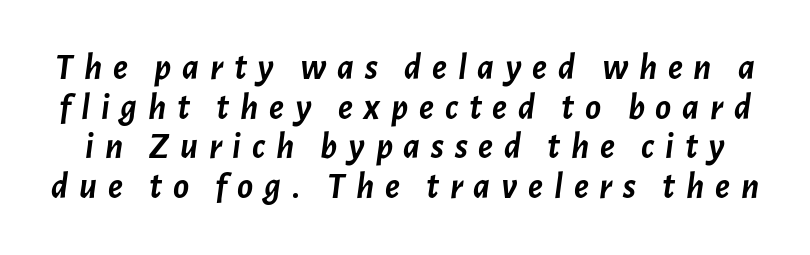
Q: Is the text bold? A: Yes.
Q: Is the text italic (slanted)? A: Yes, it leans right by about 7 degrees.
Q: Is the text underlined? A: No.
Q: Is the spacing between letters normal or unusually wide? A: Unusually wide.
Q: Is the spacing between lines tight, normal or loose? A: Tight.
Q: Width (condensed, normal, or wide)? A: Normal.
Q: Stroke contrast? A: Low.
Q: x-height? A: Medium.
Q: Monospaced? A: No.
